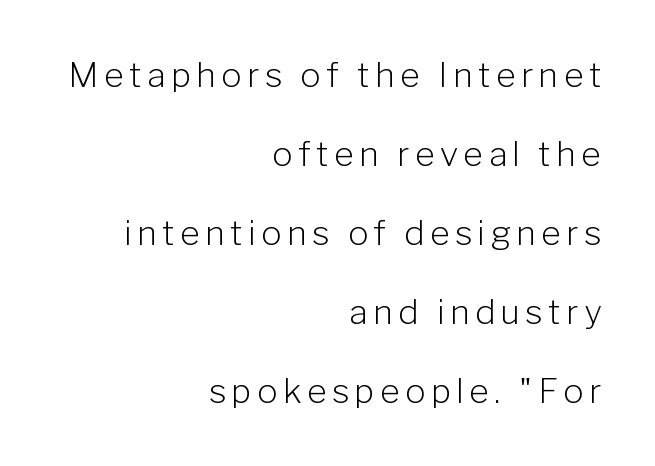
Q: Is the text bold? A: No.
Q: Is the text italic (slanted)? A: No, it is upright.
Q: Is the typeface a serif or a sans-serif typeface? A: Sans-serif.
Q: Is the text underlined? A: No.
Q: How is the paragraph aligned? A: Right-aligned.
Q: Is the spacing between lines tight, normal or loose? A: Loose.
Q: Width (condensed, normal, or wide)? A: Normal.
Q: Stroke contrast? A: Low.
Q: x-height? A: Medium.
Q: Monospaced? A: No.
